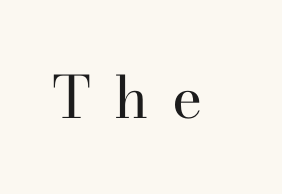
The image shows 58 px regular-weight serif type, upright; set unusually wide letter spacing (+0.4 em), not underlined; high stroke contrast and a small x-height.
